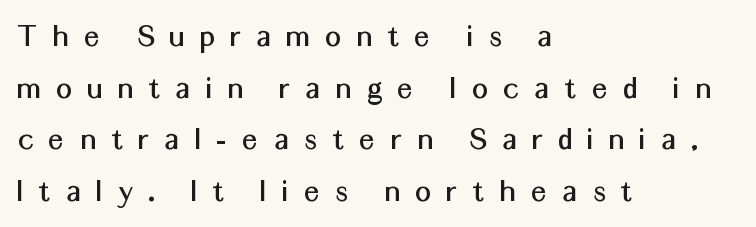
Q: Is the text italic (slanted)? A: No, it is upright.
Q: Is the typeface a serif or a sans-serif typeface? A: Sans-serif.
Q: Is the text underlined? A: No.
Q: How is the paragraph aligned? A: Left-aligned.
Q: Is the spacing between letters normal or unusually wide? A: Unusually wide.
Q: Is the spacing between lines tight, normal or loose? A: Normal.
Q: Width (condensed, normal, or wide)? A: Normal.
Q: Stroke contrast? A: Medium.
Q: x-height? A: Medium.
Q: Monospaced? A: No.
